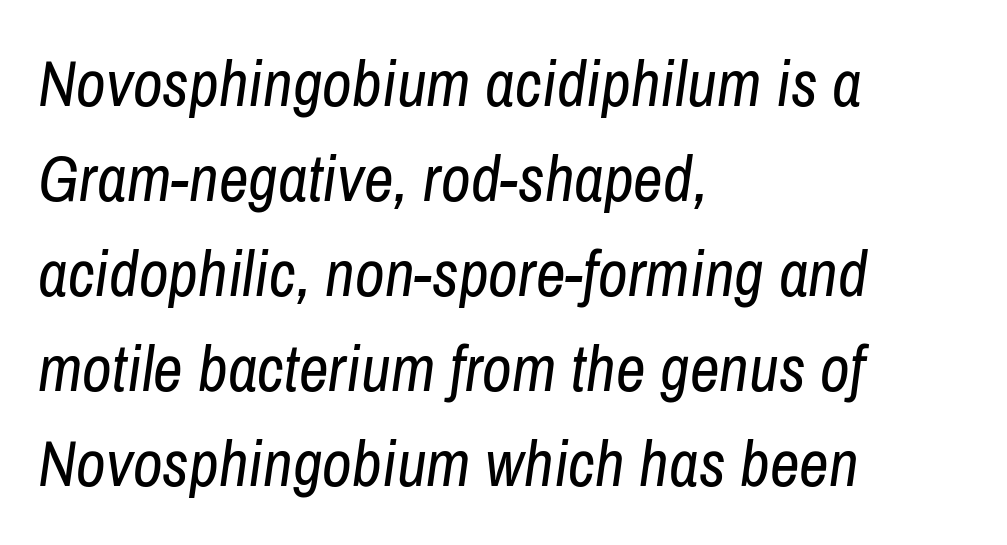
Q: Is the text bold? A: No.
Q: Is the text italic (slanted)? A: Yes, it leans right by about 8 degrees.
Q: Is the text underlined? A: No.
Q: How is the paragraph aligned? A: Left-aligned.
Q: Is the spacing between letters normal or unusually wide? A: Normal.
Q: Is the spacing between lines tight, normal or loose? A: Normal.
Q: Width (condensed, normal, or wide)? A: Condensed.
Q: Stroke contrast? A: Low.
Q: x-height? A: Medium.
Q: Monospaced? A: No.
